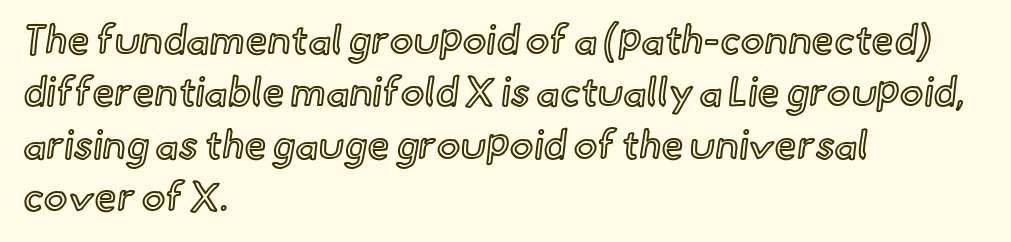
Casual observation: everything's shoved over to the left. This sample has the flowing, uneven cadence of proportional lettering. The space between consecutive lines is moderate. No extra tracking has been applied to these lines.
